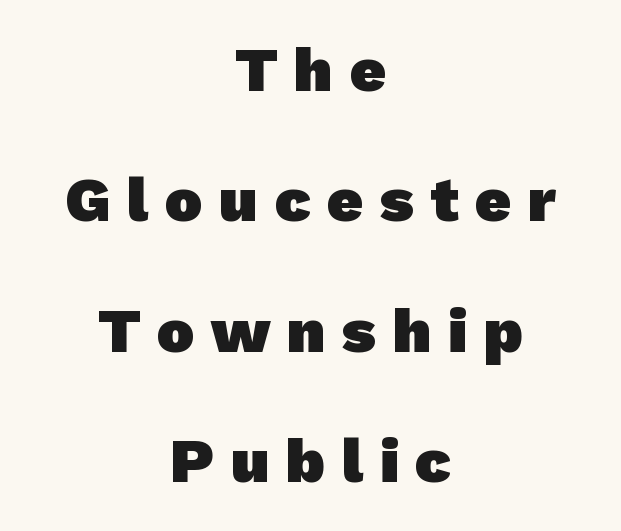
Q: Is the text bold? A: Yes.
Q: Is the typeface a serif or a sans-serif typeface? A: Sans-serif.
Q: Is the text underlined? A: No.
Q: How is the paragraph aligned? A: Centered.
Q: Is the spacing between letters normal or unusually wide? A: Unusually wide.
Q: Is the spacing between lines tight, normal or loose? A: Loose.
Q: Width (condensed, normal, or wide)? A: Normal.
Q: Stroke contrast? A: Low.
Q: x-height? A: Medium.
Q: Monospaced? A: No.
